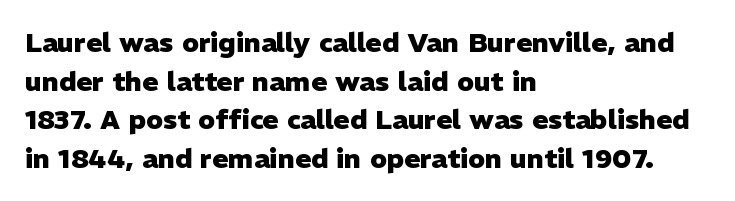
{"italic": "no", "bold": "yes", "underline": "no", "align": "left", "line_spacing": "normal", "line_spacing_ratio": 1.43, "letter_spacing": "normal", "letter_spacing_em": 0.0, "glyph_px": 27}
